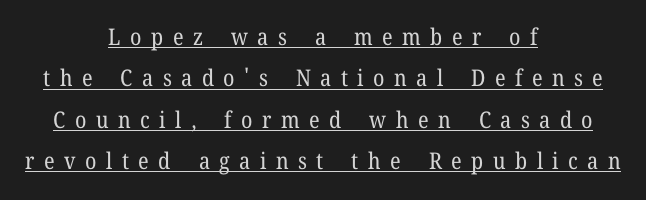
The image shows 23 px text type, upright; set centered, line spacing 1.8x, unusually wide letter spacing (+0.41 em), underlined.
